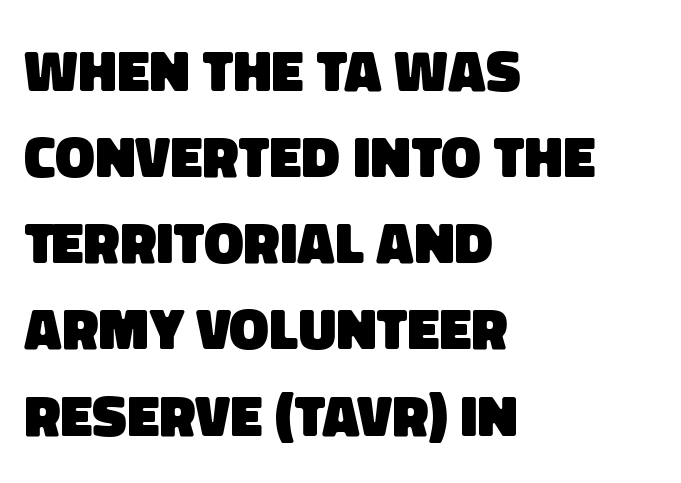
Rows of type keep a routine distance in the vertical direction. Left-aligned paragraph, ragged on the right. Chunky letters — that's bold for sure. Character widths vary here, with narrow letters taking less room than wide ones. Examine the stroke ends and you'll find no serifs.
